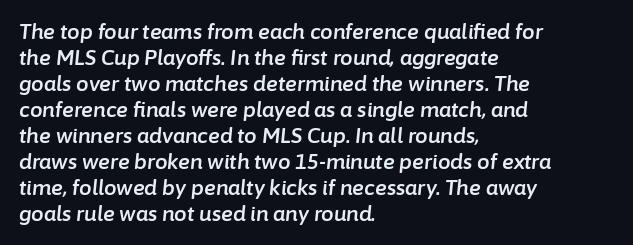
Q: Is the text italic (slanted)? A: Yes, it leans right by about 6 degrees.
Q: Is the text underlined? A: No.
Q: How is the paragraph aligned? A: Left-aligned.
Q: Is the spacing between letters normal or unusually wide? A: Normal.
Q: Is the spacing between lines tight, normal or loose? A: Normal.
